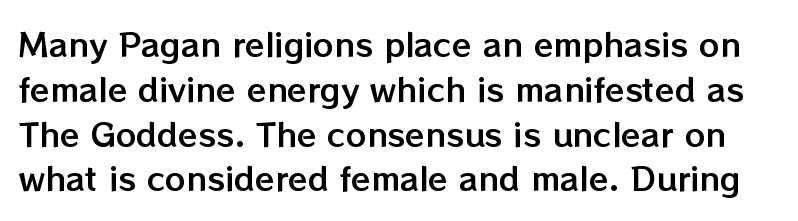
The image shows 32 px text type, upright; set normal line spacing (1.4x), normal letter spacing, not underlined; low stroke contrast and a medium x-height.
